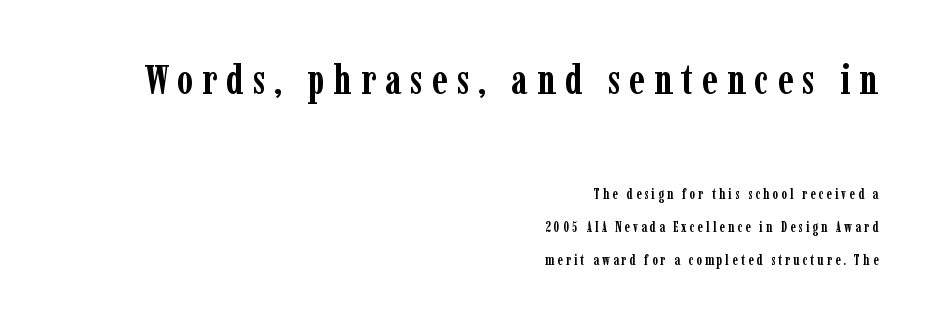
Q: Is the text bold? A: Yes.
Q: Is the text italic (slanted)? A: No, it is upright.
Q: Is the typeface a serif or a sans-serif typeface? A: Serif.
Q: Is the text underlined? A: No.
Q: How is the paragraph aligned? A: Right-aligned.
Q: Is the spacing between letters normal or unusually wide? A: Unusually wide.
Q: Is the spacing between lines tight, normal or loose? A: Loose.
Q: Which block of text is set in a larger size, the first (top) or the second (bottom)? A: The first (top) one.
Q: Width (condensed, normal, or wide)? A: Condensed.
Q: Stroke contrast? A: Low.
Q: x-height? A: Medium.
Q: Monospaced? A: No.
